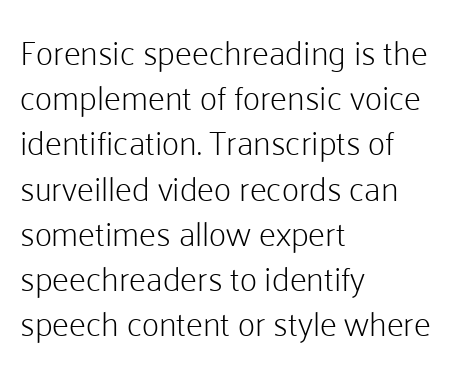
The image shows 34 px light sans-serif type, upright; set left-aligned, normal line spacing (1.33x), normal letter spacing, not underlined; low stroke contrast and a medium x-height.
